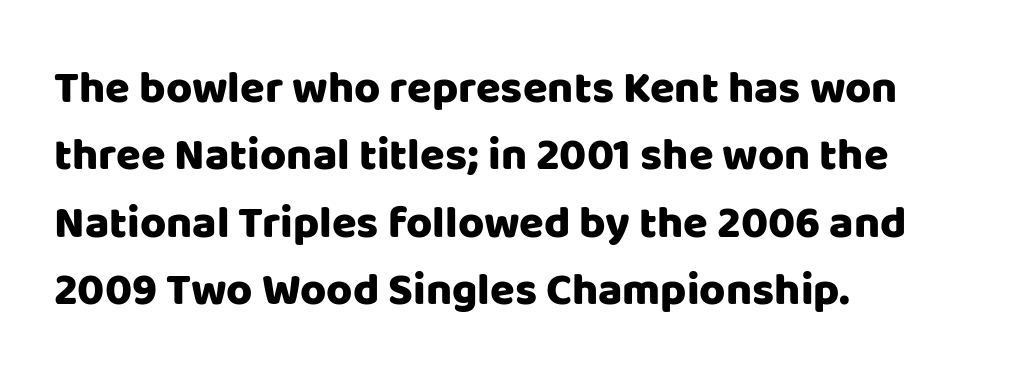
Descenders hang freely into open space. Line spacing here is normal. The lettering holds an erect, upright posture throughout. Alignment: flush left.
